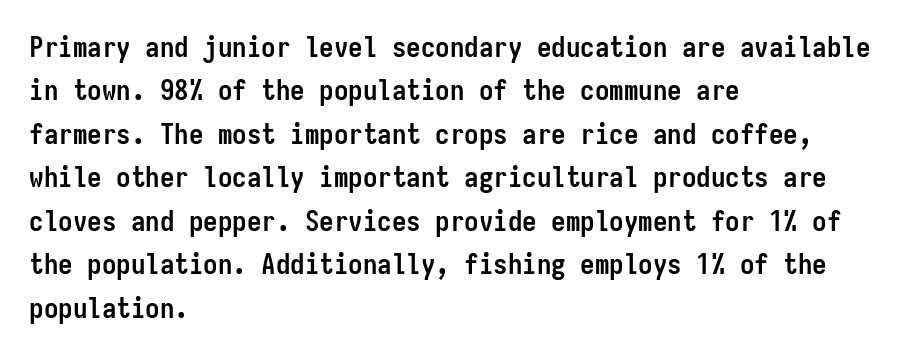
{"serif": "no", "italic": "no", "bold": "yes", "weight": "semibold", "width": "condensed", "stroke_contrast": "low", "x_height": "medium", "monospaced": "yes", "underline": "no", "align": "left", "line_spacing": "normal", "line_spacing_ratio": 1.5, "letter_spacing": "normal", "letter_spacing_em": 0.0, "glyph_px": 29}
